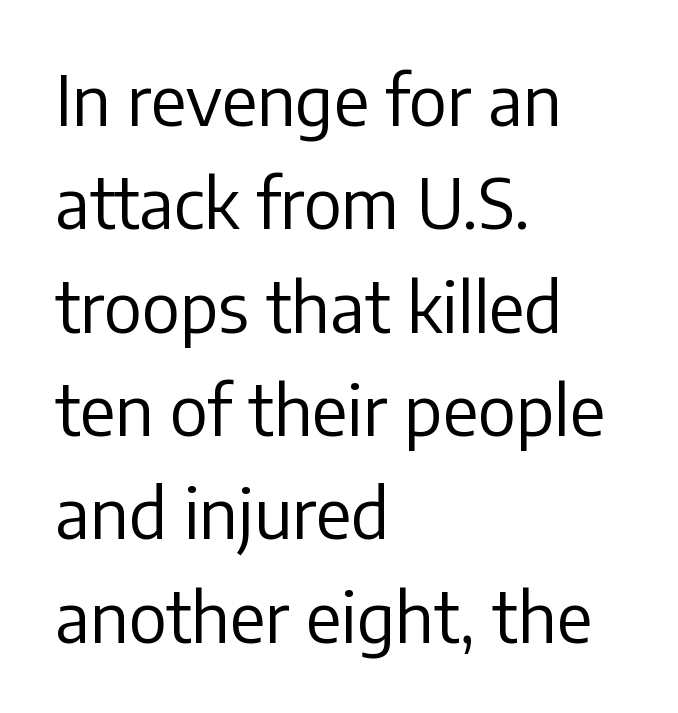
Q: Is the text bold? A: No.
Q: Is the text italic (slanted)? A: No, it is upright.
Q: Is the typeface a serif or a sans-serif typeface? A: Sans-serif.
Q: Is the text underlined? A: No.
Q: How is the paragraph aligned? A: Left-aligned.
Q: Is the spacing between letters normal or unusually wide? A: Normal.
Q: Is the spacing between lines tight, normal or loose? A: Normal.
Q: Width (condensed, normal, or wide)? A: Normal.
Q: Stroke contrast? A: Low.
Q: x-height? A: Medium.
Q: Monospaced? A: No.
